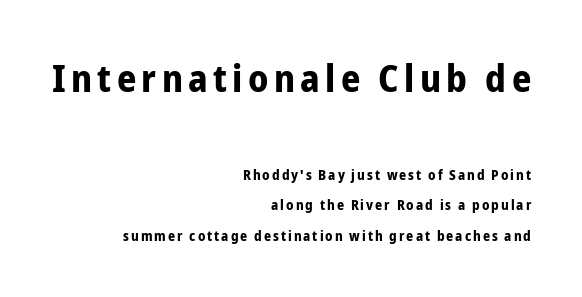
The image shows 38 px bold, condensed sans-serif type, upright; set right-aligned, loose line spacing (2.19x), not underlined; the first (top) block is 2.71x larger; low stroke contrast and a medium x-height.
